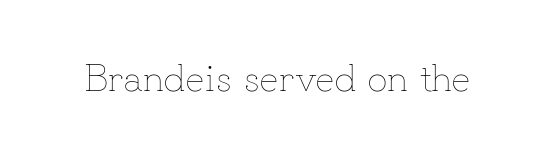
Character widths vary here, with narrow letters taking less room than wide ones. No extra ink here — the face is not bold. Characters follow at the spacing the type designer built in. These lines were composed using upright roman letters. Clear beneath every line of the passage.
